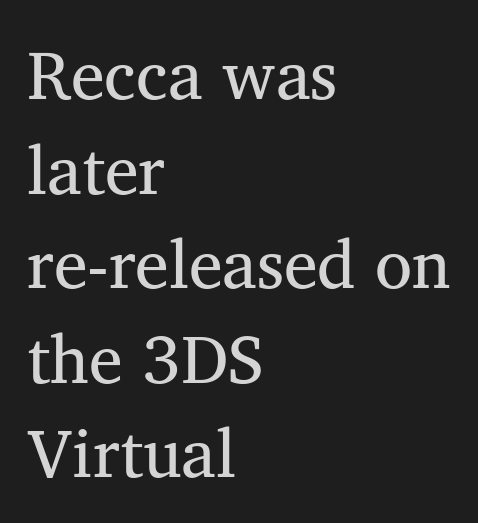
These lines sit exactly where default settings would place them. Rendered with straight, roman letterforms. Words float on clear page, feet unadorned. On a weight scale, this lands at 450 or below. This sample has the flowing, uneven cadence of proportional lettering. The typeface chosen for these lines features serifs.
